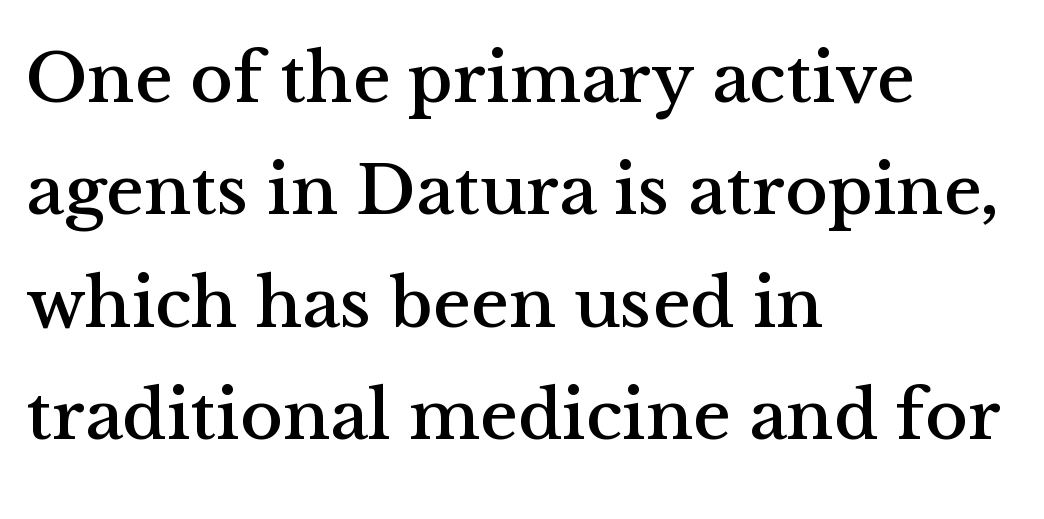
Q: Is the text italic (slanted)? A: No, it is upright.
Q: Is the typeface a serif or a sans-serif typeface? A: Serif.
Q: Is the text underlined? A: No.
Q: How is the paragraph aligned? A: Left-aligned.
Q: Is the spacing between letters normal or unusually wide? A: Normal.
Q: Is the spacing between lines tight, normal or loose? A: Normal.
Q: Width (condensed, normal, or wide)? A: Normal.
Q: Stroke contrast? A: Medium.
Q: x-height? A: Medium.
Q: Monospaced? A: No.
